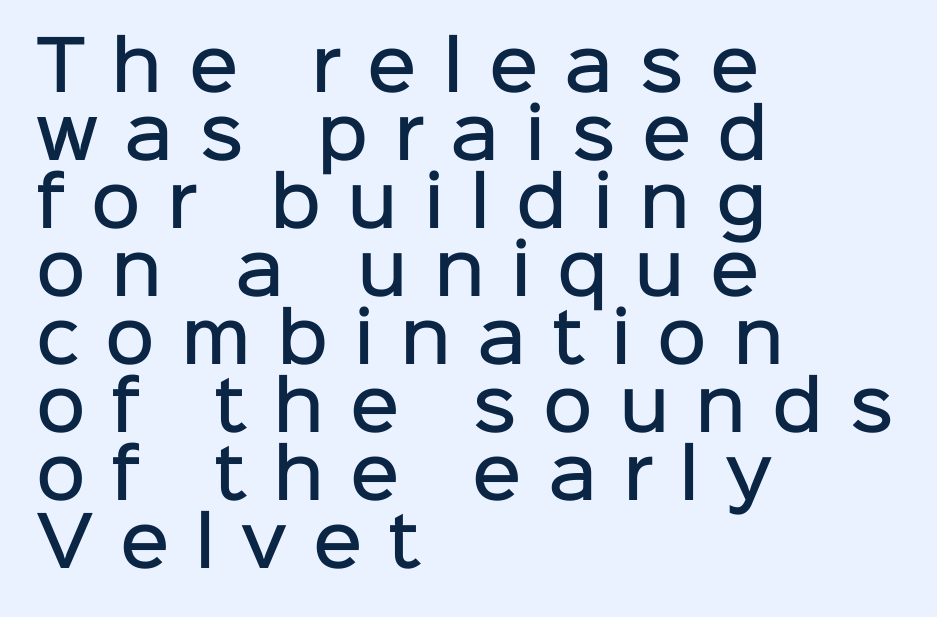
Nobody drew a line under any word here. The ragged edge is on the right, which tells us the setting is flush left. This block would grow much taller if given ordinary leading; it's compressed now. Observe the absence of serifs on each vertical stroke in this sample. The type sits square on the baseline with zero lean.
